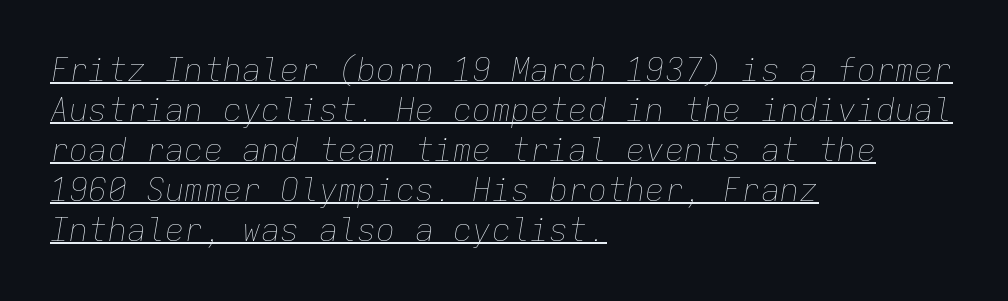
{"italic": "yes", "lean": "right", "slant_degrees": 9, "bold": "no", "weight": "thin", "width": "normal", "stroke_contrast": "low", "x_height": "medium", "monospaced": "yes", "underline": "yes", "align": "left", "line_spacing": "normal", "line_spacing_ratio": 1.25, "letter_spacing": "normal", "letter_spacing_em": 0.0, "glyph_px": 32}
